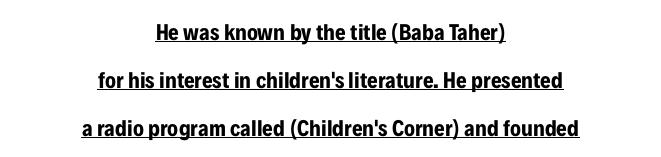
Q: Is the text bold? A: Yes.
Q: Is the text italic (slanted)? A: No, it is upright.
Q: Is the text underlined? A: Yes.
Q: How is the paragraph aligned? A: Centered.
Q: Is the spacing between letters normal or unusually wide? A: Normal.
Q: Is the spacing between lines tight, normal or loose? A: Loose.
